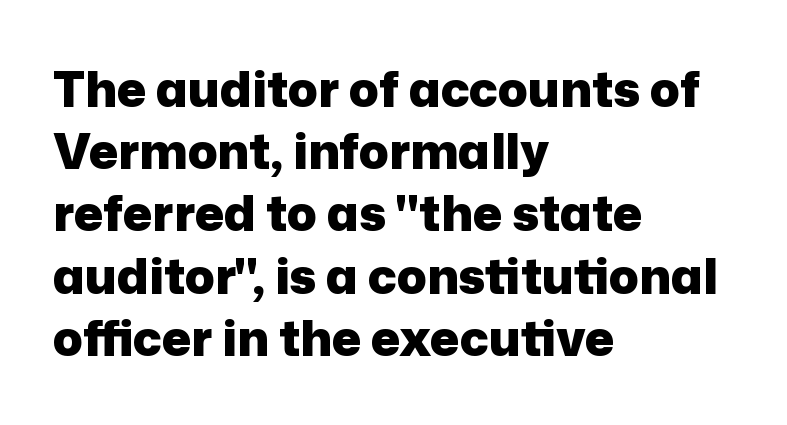
The image shows 49 px heavy sans-serif type, upright; set left-aligned, normal line spacing (1.27x), normal letter spacing, not underlined; low stroke contrast and a medium x-height.
